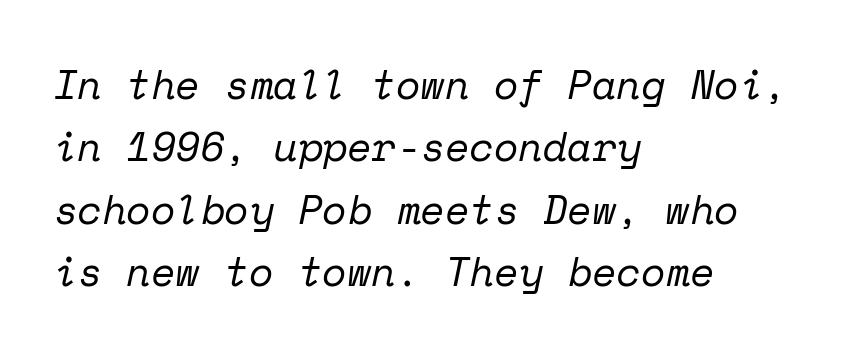
Q: Is the text bold? A: No.
Q: Is the text italic (slanted)? A: Yes, it leans right by about 12 degrees.
Q: Is the typeface a serif or a sans-serif typeface? A: Serif.
Q: Is the text underlined? A: No.
Q: How is the paragraph aligned? A: Left-aligned.
Q: Is the spacing between letters normal or unusually wide? A: Normal.
Q: Is the spacing between lines tight, normal or loose? A: Normal.
Q: Width (condensed, normal, or wide)? A: Normal.
Q: Stroke contrast? A: Low.
Q: x-height? A: Medium.
Q: Monospaced? A: Yes.
